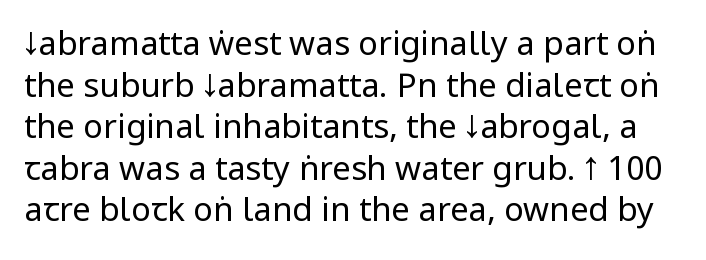
The image shows 33 px regular-weight, condensed sans-serif type, upright; set normal line spacing (1.26x), normal letter spacing, not underlined; low stroke contrast and a large x-height.
